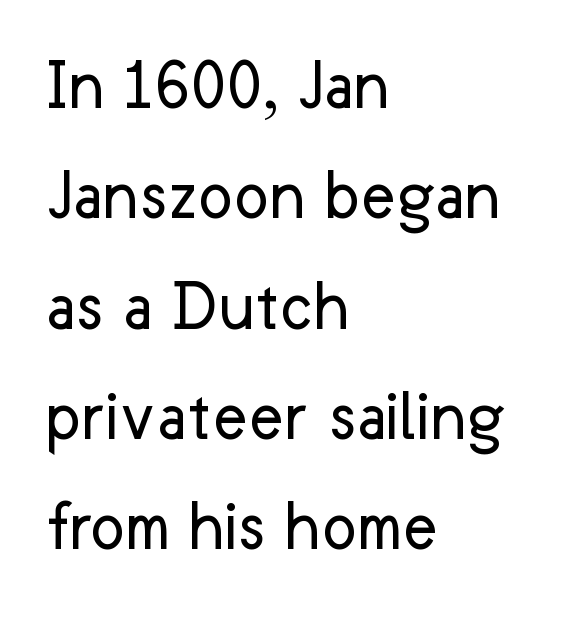
Q: Is the text bold? A: No.
Q: Is the text italic (slanted)? A: No, it is upright.
Q: Is the typeface a serif or a sans-serif typeface? A: Sans-serif.
Q: Is the text underlined? A: No.
Q: How is the paragraph aligned? A: Left-aligned.
Q: Is the spacing between letters normal or unusually wide? A: Normal.
Q: Is the spacing between lines tight, normal or loose? A: Normal.
Q: Width (condensed, normal, or wide)? A: Normal.
Q: Stroke contrast? A: Low.
Q: x-height? A: Medium.
Q: Monospaced? A: No.
